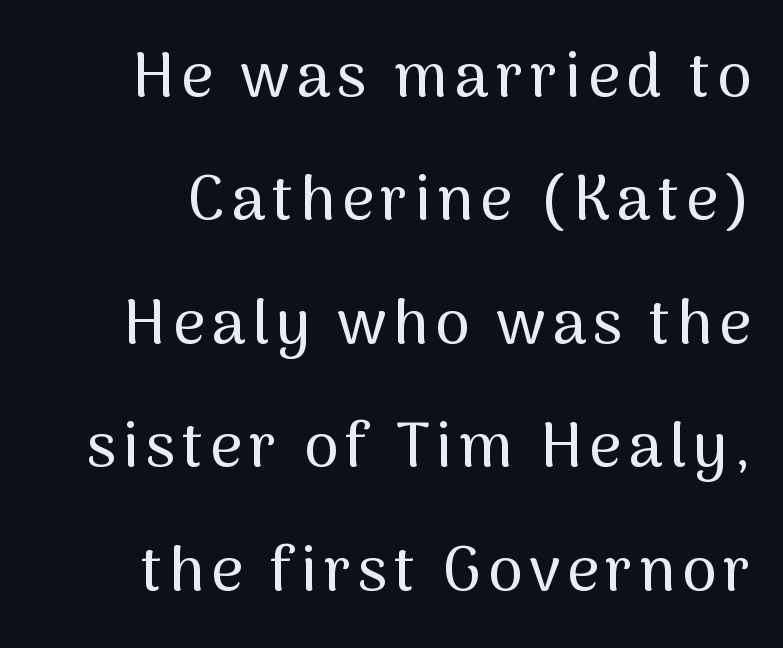
The image shows 62 px sans-serif type, upright; set right-aligned, loose line spacing (1.99x), not underlined; medium stroke contrast and a medium x-height.
